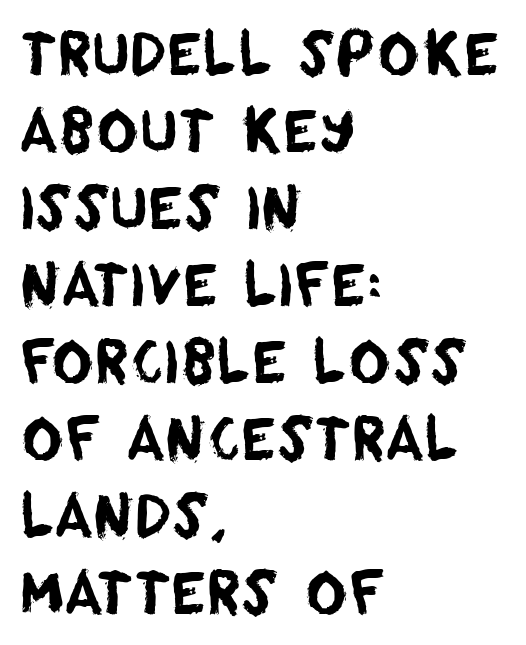
The passage shown is typeset with a sans-serif family. Regarding leading, the lines here are spaced in the standard way. Casual observation: everything's shoved over to the left. The strip under each line holds only bare page. Each word holds together tightly as a unit, with standard inter-letter gaps.
